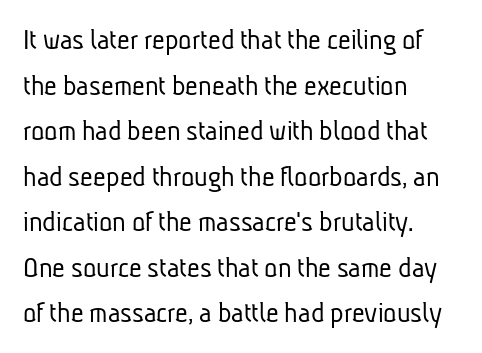
The image shows 31 px light, condensed sans-serif type; set left-aligned, normal line spacing (1.47x), normal letter spacing, not underlined; low stroke contrast and a medium x-height.
